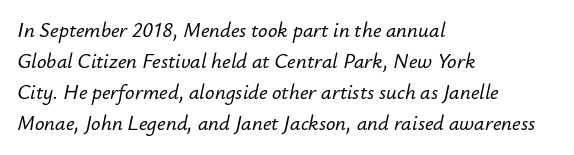
Q: Is the text italic (slanted)? A: Yes, it leans right by about 12 degrees.
Q: Is the text underlined? A: No.
Q: How is the paragraph aligned? A: Left-aligned.
Q: Is the spacing between letters normal or unusually wide? A: Normal.
Q: Is the spacing between lines tight, normal or loose? A: Normal.
